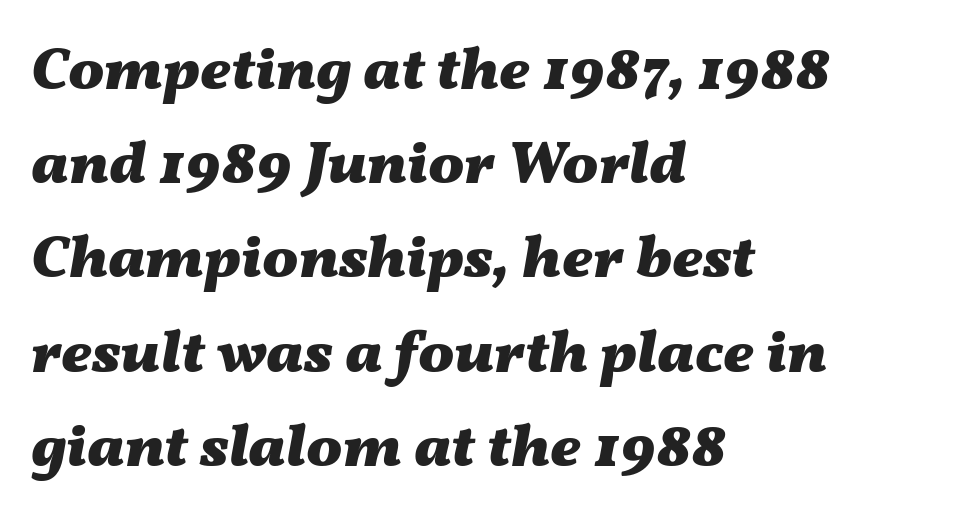
The image shows 60 px heavy, wide type, italic (leaning right); set left-aligned, normal line spacing (1.57x), normal letter spacing, not underlined; medium stroke contrast and a medium x-height.
